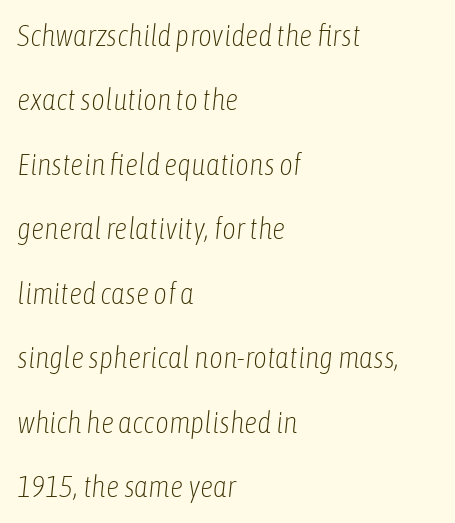
Q: Is the text bold? A: No.
Q: Is the text italic (slanted)? A: Yes, it leans right by about 6 degrees.
Q: Is the text underlined? A: No.
Q: How is the paragraph aligned? A: Left-aligned.
Q: Is the spacing between letters normal or unusually wide? A: Normal.
Q: Is the spacing between lines tight, normal or loose? A: Loose.
Q: Width (condensed, normal, or wide)? A: Condensed.
Q: Stroke contrast? A: Low.
Q: x-height? A: Medium.
Q: Monospaced? A: No.
